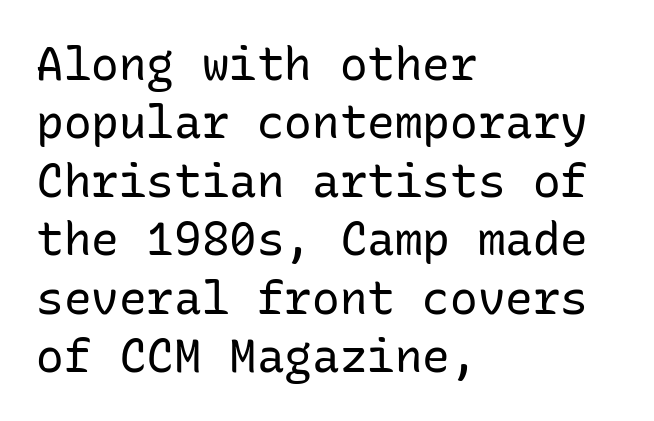
The image shows 46 px regular-weight sans-serif type, upright, monospaced; set left-aligned, normal line spacing (1.27x), normal letter spacing, not underlined; low stroke contrast and a medium x-height.
